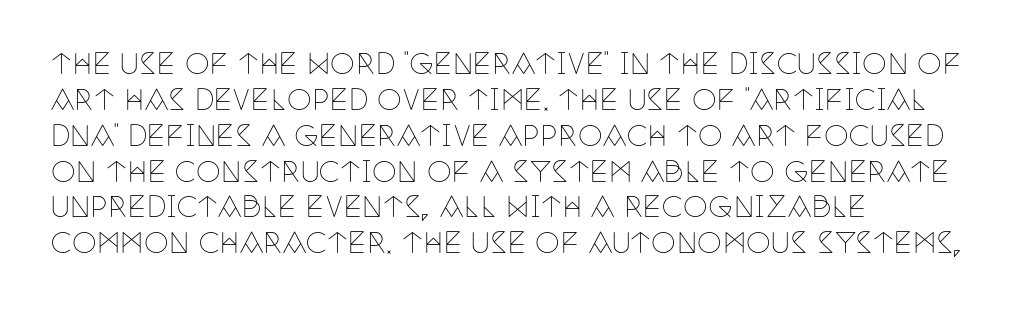
The image shows 28 px thin, condensed serif type, upright; set left-aligned, normal line spacing (1.28x), normal letter spacing, not underlined; low stroke contrast and a large x-height.
